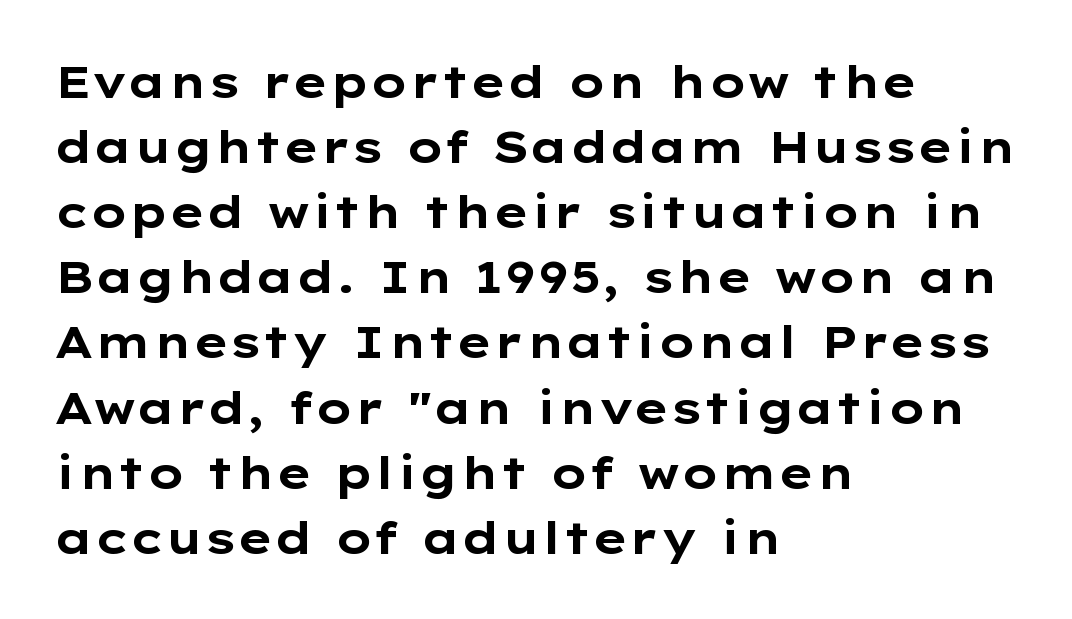
Q: Is the text bold? A: Yes.
Q: Is the text italic (slanted)? A: No, it is upright.
Q: Is the typeface a serif or a sans-serif typeface? A: Sans-serif.
Q: Is the text underlined? A: No.
Q: How is the paragraph aligned? A: Left-aligned.
Q: Is the spacing between letters normal or unusually wide? A: Normal.
Q: Is the spacing between lines tight, normal or loose? A: Normal.
Q: Width (condensed, normal, or wide)? A: Wide.
Q: Stroke contrast? A: Low.
Q: x-height? A: Medium.
Q: Monospaced? A: No.
